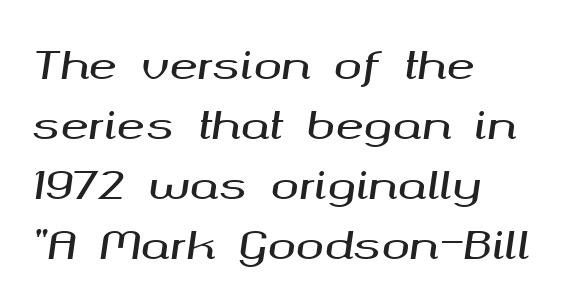
Q: Is the text italic (slanted)? A: Yes, it leans right by about 8 degrees.
Q: Is the text underlined? A: No.
Q: How is the paragraph aligned? A: Left-aligned.
Q: Is the spacing between letters normal or unusually wide? A: Normal.
Q: Is the spacing between lines tight, normal or loose? A: Normal.
Q: Width (condensed, normal, or wide)? A: Wide.
Q: Stroke contrast? A: Medium.
Q: x-height? A: Medium.
Q: Monospaced? A: No.
